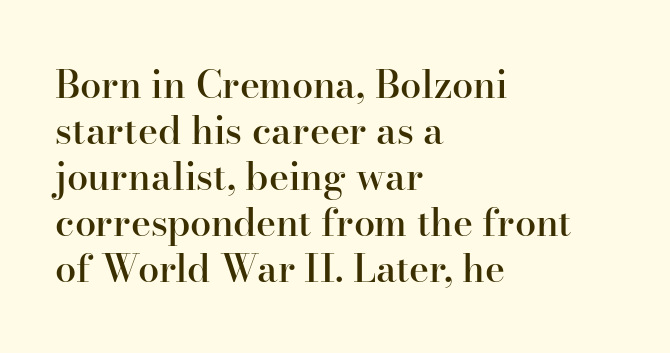
Q: Is the text bold? A: Semi-bold.
Q: Is the text italic (slanted)? A: No, it is upright.
Q: Is the typeface a serif or a sans-serif typeface? A: Serif.
Q: Is the text underlined? A: No.
Q: How is the paragraph aligned? A: Left-aligned.
Q: Is the spacing between letters normal or unusually wide? A: Normal.
Q: Width (condensed, normal, or wide)? A: Normal.
Q: Stroke contrast? A: High.
Q: x-height? A: Small.
Q: Monospaced? A: No.
